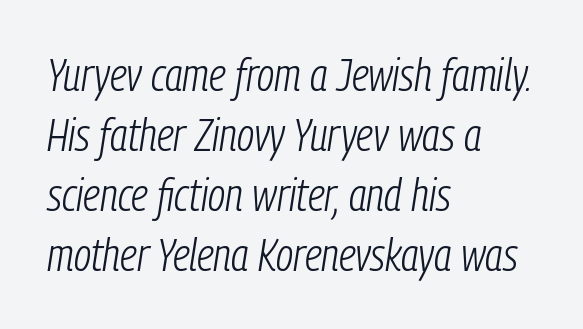
The image shows 45 px light, condensed type, italic (leaning right); set left-aligned, normal line spacing (1.33x), normal letter spacing, not underlined; low stroke contrast and a medium x-height.
